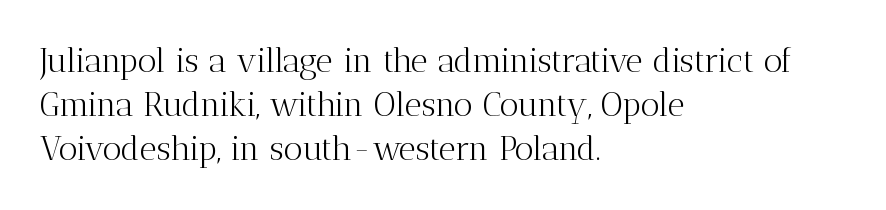
The image shows 33 px light serif type, upright; set left-aligned, normal line spacing (1.34x), normal letter spacing, not underlined; medium stroke contrast and a medium x-height.
